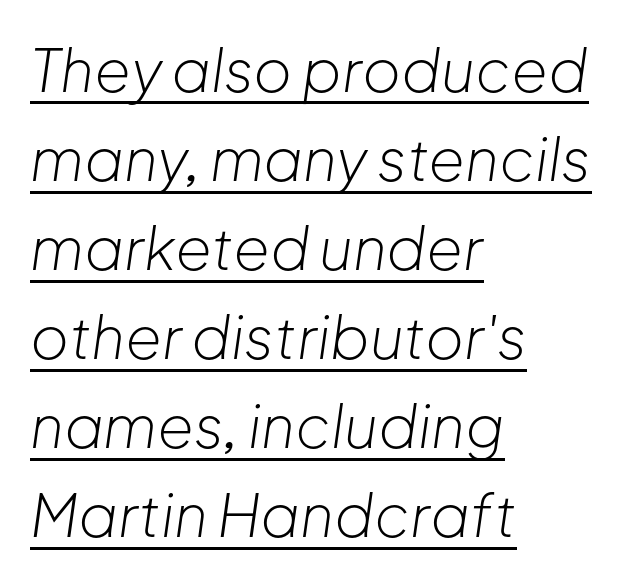
The lettering is marked with a stroke running underneath it. Observe the ordinary spacing: letters are neighbours, not strangers. A typesetter would call this leading conventional body-copy spacing. Weight class: somewhere from thin through regular. Style check: oblique. Here the designer chose a conventional face with non-uniform glyph widths.
